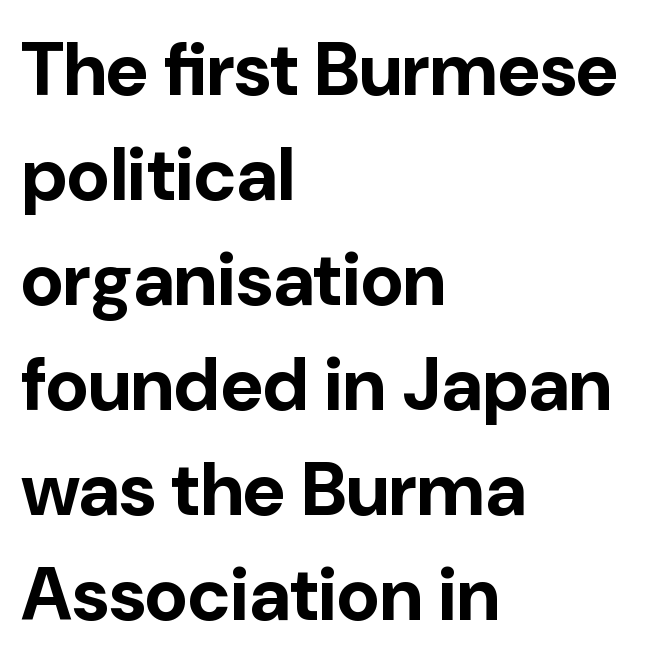
Q: Is the text bold? A: Yes.
Q: Is the text italic (slanted)? A: No, it is upright.
Q: Is the typeface a serif or a sans-serif typeface? A: Sans-serif.
Q: Is the text underlined? A: No.
Q: How is the paragraph aligned? A: Left-aligned.
Q: Is the spacing between letters normal or unusually wide? A: Normal.
Q: Is the spacing between lines tight, normal or loose? A: Normal.
Q: Width (condensed, normal, or wide)? A: Normal.
Q: Stroke contrast? A: Low.
Q: x-height? A: Medium.
Q: Monospaced? A: No.
